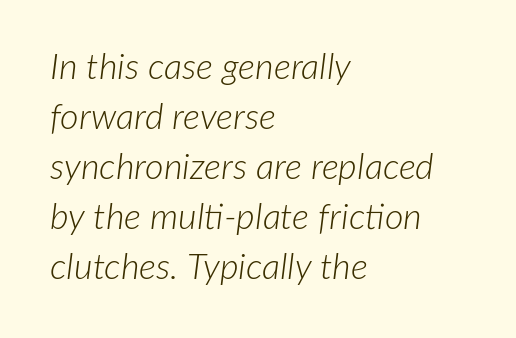
{"italic": "yes", "lean": "right", "slant_degrees": 7, "bold": "no", "weight": "light", "width": "normal", "stroke_contrast": "low", "x_height": "medium", "monospaced": "no", "underline": "no", "align": "left", "line_spacing": "normal", "line_spacing_ratio": 1.39, "letter_spacing": "normal", "letter_spacing_em": 0.0, "glyph_px": 36}
